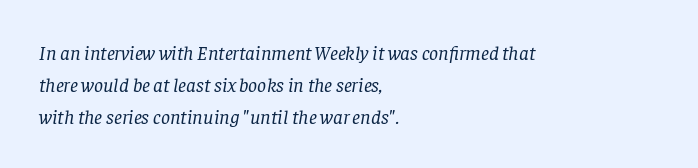
{"italic": "yes", "lean": "right", "slant_degrees": 8, "bold": "no", "underline": "no", "align": "left", "line_spacing": "normal", "line_spacing_ratio": 1.59, "letter_spacing": "normal", "letter_spacing_em": 0.0, "glyph_px": 20}
